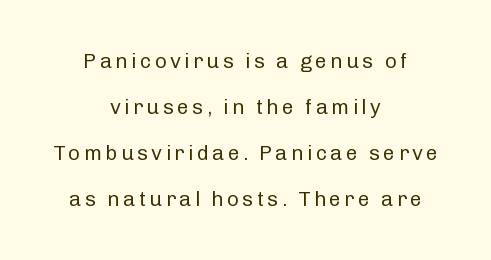
Q: Is the text bold? A: No.
Q: Is the text italic (slanted)? A: No, it is upright.
Q: Is the text underlined? A: No.
Q: How is the paragraph aligned? A: Centered.
Q: Is the spacing between lines tight, normal or loose? A: Loose.
